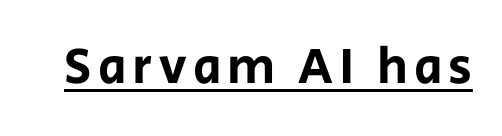
The image shows 51 px sans-serif type, upright; set underlined; low stroke contrast and a large x-height.
